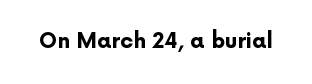
{"italic": "no", "bold": "yes", "underline": "no", "letter_spacing": "normal", "letter_spacing_em": 0.0, "glyph_px": 21}
